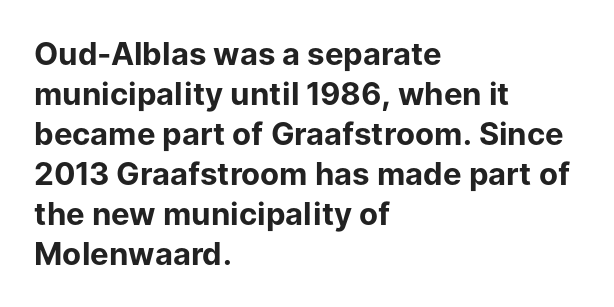
The image shows 31 px bold sans-serif type, upright; set left-aligned, normal line spacing (1.29x), normal letter spacing, not underlined; low stroke contrast and a medium x-height.
